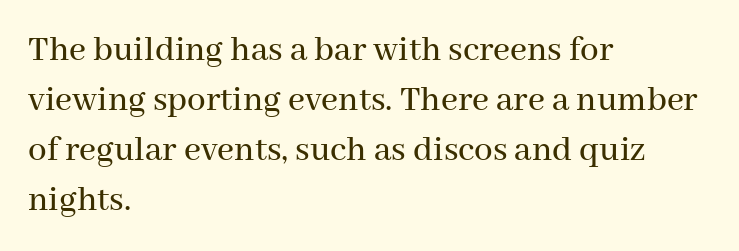
The image shows 37 px serif type, upright; set left-aligned, normal line spacing (1.35x), normal letter spacing, not underlined; medium stroke contrast and a medium x-height.
